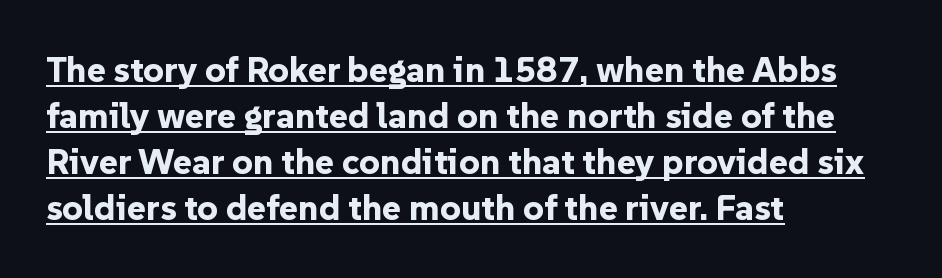
{"serif": "no", "italic": "no", "bold": "yes", "weight": "bold", "width": "normal", "stroke_contrast": "low", "x_height": "medium", "monospaced": "no", "underline": "yes", "align": "left", "line_spacing": "normal", "line_spacing_ratio": 1.28, "letter_spacing": "normal", "letter_spacing_em": 0.0, "glyph_px": 36}
